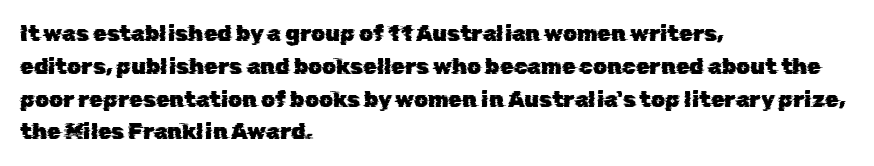
No word sits above an underline. The lines sit at an ordinary, default distance from one another. Is the letter spacing exaggerated? No — it looks like the ordinary default. Caption: multi-line text, flush left, ragged right.
